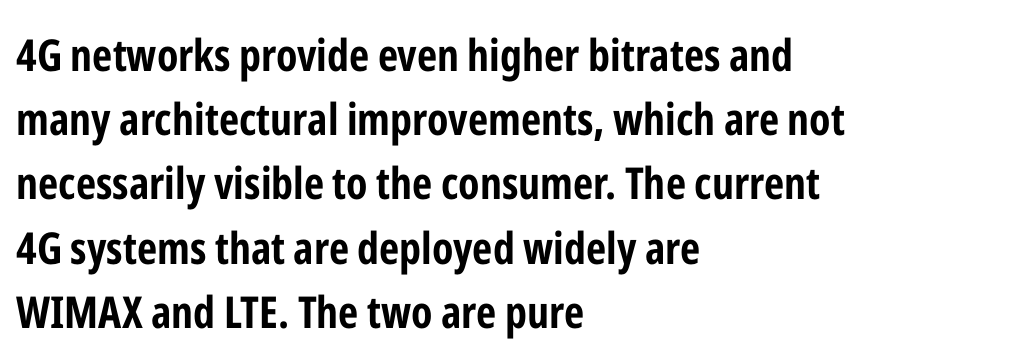
The image shows 44 px bold, condensed sans-serif type, upright; set left-aligned, normal line spacing (1.46x), normal letter spacing, not underlined; low stroke contrast and a medium x-height.
